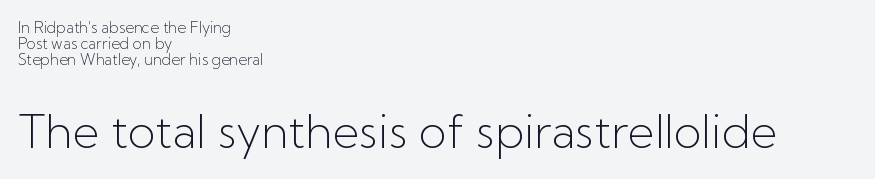
{"serif": "no", "italic": "no", "bold": "no", "weight": "light", "width": "normal", "stroke_contrast": "low", "x_height": "medium", "monospaced": "no", "underline": "no", "align": "left", "line_spacing": "tight", "line_spacing_ratio": 1.06, "letter_spacing": "normal", "letter_spacing_em": 0.0, "larger_block": "second", "size_ratio": 3.07, "glyph_px": 46}
